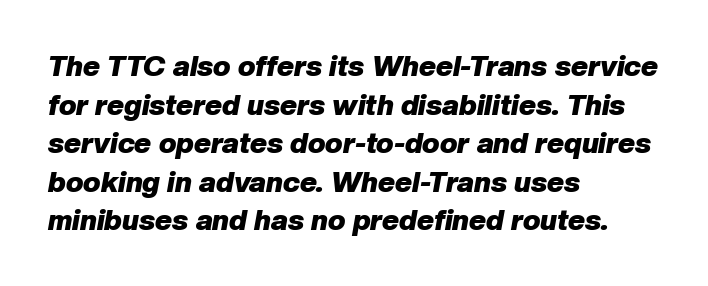
{"italic": "yes", "lean": "right", "slant_degrees": 10, "bold": "yes", "weight": "heavy", "width": "normal", "stroke_contrast": "low", "x_height": "medium", "monospaced": "no", "underline": "no", "align": "left", "line_spacing": "normal", "line_spacing_ratio": 1.33, "letter_spacing": "normal", "letter_spacing_em": 0.0, "glyph_px": 29}
